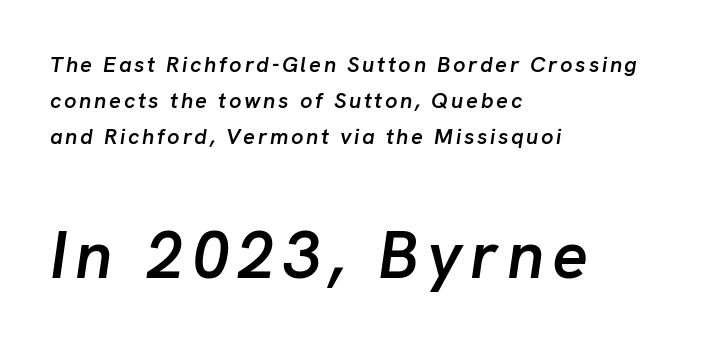
The image shows 67 px semibold type, italic (leaning right); set left-aligned, normal line spacing (1.63x), not underlined; the second (bottom) block is 3.05x larger; low stroke contrast and a medium x-height.
